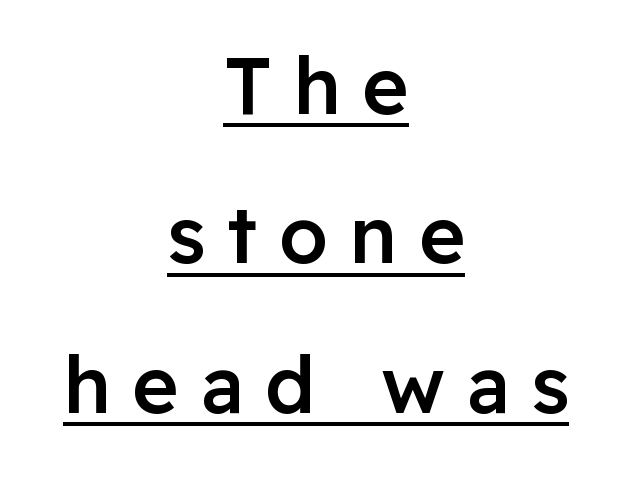
{"serif": "no", "italic": "no", "bold": "semi", "weight": "semibold", "width": "normal", "stroke_contrast": "low", "x_height": "medium", "monospaced": "no", "underline": "yes", "align": "center", "line_spacing_ratio": 1.89, "letter_spacing": "wide", "letter_spacing_em": 0.27, "glyph_px": 79}
